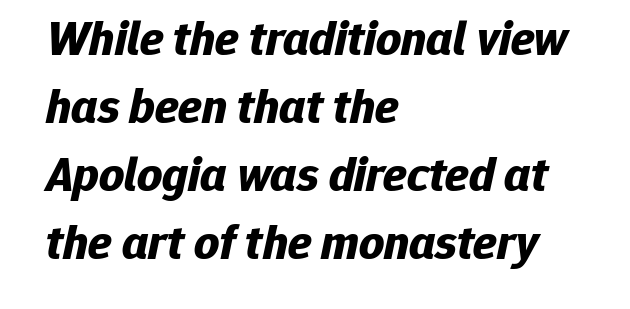
The image shows 49 px bold type, italic (leaning right); set left-aligned, normal line spacing (1.39x), normal letter spacing, not underlined; low stroke contrast and a medium x-height.
